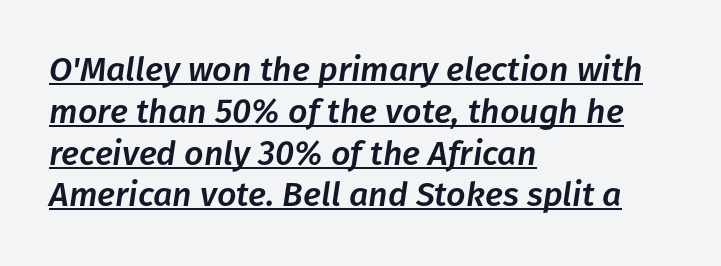
The horizontal fit of the characters is conventional and even. The axis of the letterforms is tilted away from vertical. The text block is weighted toward the left margin, trailing off unevenly rightward. Every word sits above its own underline.
